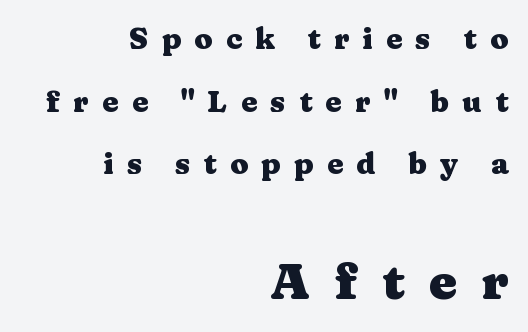
The image shows 51 px heavy, wide serif type, upright; set right-aligned, loose line spacing (2.16x), unusually wide letter spacing (+0.46 em), not underlined; the second (bottom) block is 1.76x larger; medium stroke contrast and a medium x-height.
